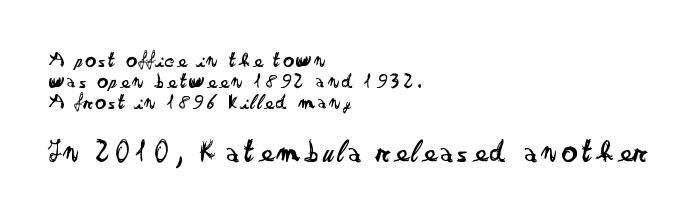
The image shows 31 px regular-weight, wide sans-serif type, upright; set left-aligned, tight line spacing (0.99x), not underlined; the second (bottom) block is 1.48x larger; low stroke contrast and a small x-height.
